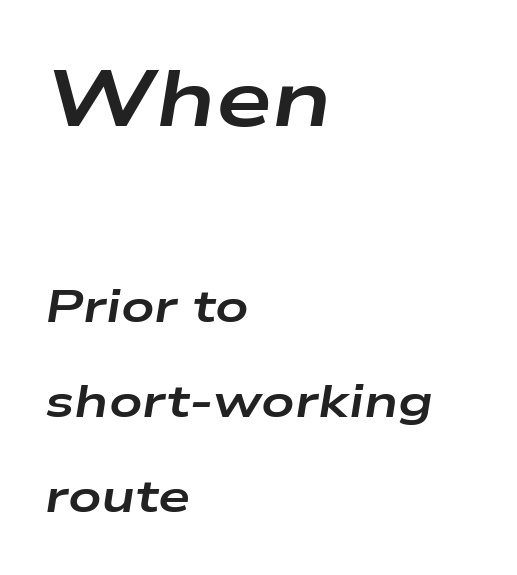
The image shows 80 px bold, wide type, italic (leaning right); set left-aligned, loose line spacing (2.07x), normal letter spacing, not underlined; the first (top) block is 1.74x larger; low stroke contrast and a medium x-height.
